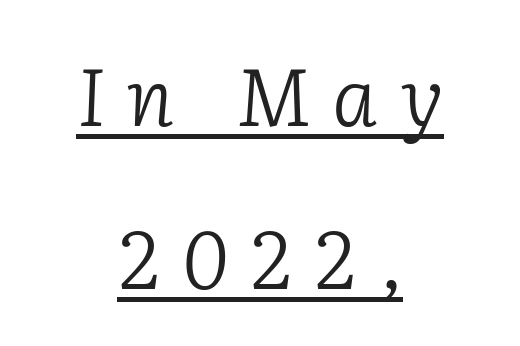
Looks like someone drew a line under every word here. Are there feet on the stems? There are — it's a serif. The face used here is proportionally spaced, like ordinary book or web type. Which margin do the lines hug? Neither — every line sits in the middle.
